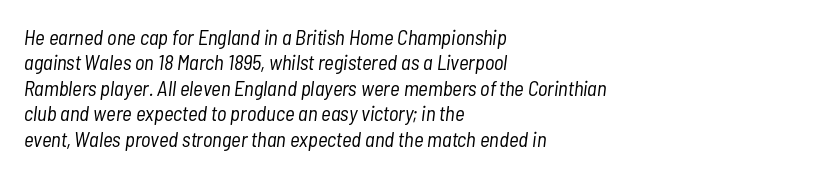
The image shows 21 px text type, italic (leaning right); set left-aligned, line spacing 1.21x, normal letter spacing, not underlined.
